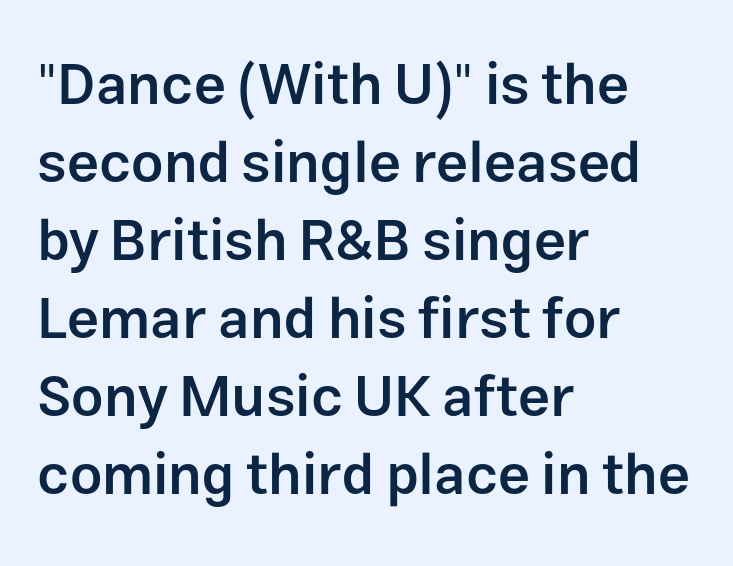
Decoration check: the copy has no underline. Nothing sits at the stroke ends, so this counts as sans-serif. Each letter keeps its own natural width here, so spacing adapts to shape. This is roman type, the default non-slanted kind. Nothing unusual about the tracking: characters are spaced as the font intends.
